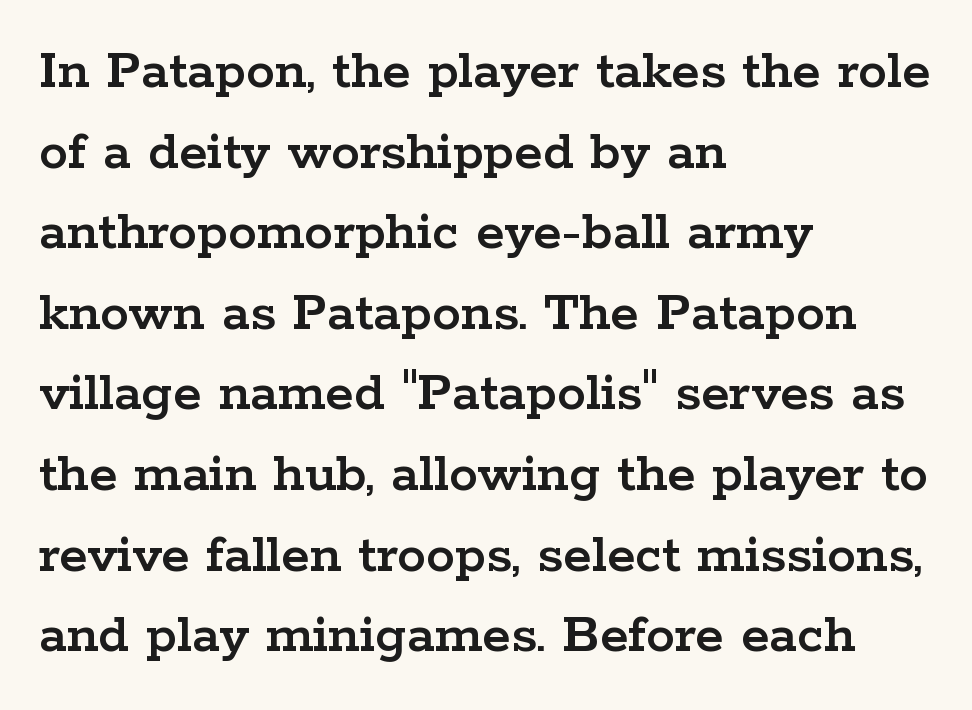
{"serif": "yes", "italic": "no", "width": "wide", "stroke_contrast": "low", "x_height": "medium", "monospaced": "no", "underline": "no", "align": "left", "line_spacing": "normal", "line_spacing_ratio": 1.39, "letter_spacing": "normal", "letter_spacing_em": 0.0, "glyph_px": 58}
